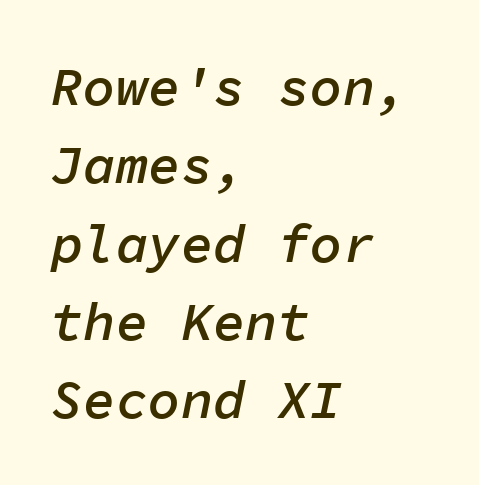
Q: Is the text bold? A: Semi-bold.
Q: Is the text italic (slanted)? A: Yes, it leans right by about 11 degrees.
Q: Is the text underlined? A: No.
Q: How is the paragraph aligned? A: Left-aligned.
Q: Is the spacing between letters normal or unusually wide? A: Normal.
Q: Is the spacing between lines tight, normal or loose? A: Normal.
Q: Width (condensed, normal, or wide)? A: Normal.
Q: Stroke contrast? A: Low.
Q: x-height? A: Medium.
Q: Monospaced? A: Yes.
